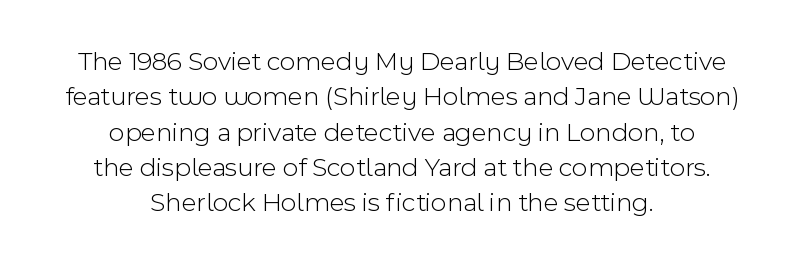
The image shows 27 px text type, upright; set centered, normal line spacing (1.31x), normal letter spacing, not underlined.
